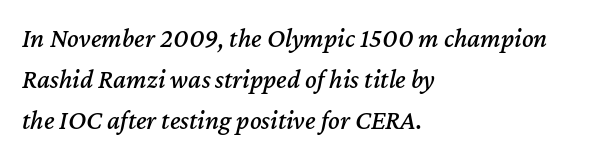
Tall strokes in this sample are angled rather than plumb. The rendering uses a moderate line-height, typical for paragraphs. Alignment: flush left. Check under the words: just untouched page.
